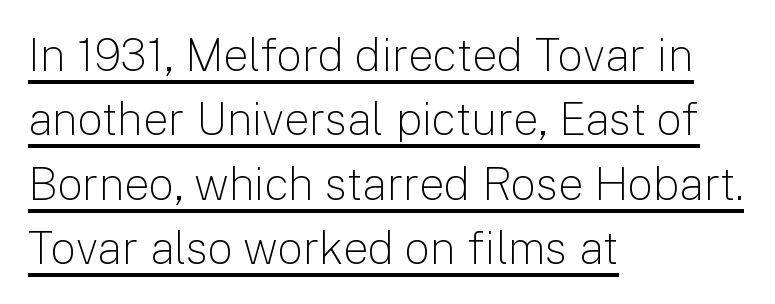
Q: Is the text bold? A: No.
Q: Is the text italic (slanted)? A: No, it is upright.
Q: Is the typeface a serif or a sans-serif typeface? A: Sans-serif.
Q: Is the text underlined? A: Yes.
Q: How is the paragraph aligned? A: Left-aligned.
Q: Is the spacing between letters normal or unusually wide? A: Normal.
Q: Is the spacing between lines tight, normal or loose? A: Normal.
Q: Width (condensed, normal, or wide)? A: Normal.
Q: Stroke contrast? A: Low.
Q: x-height? A: Medium.
Q: Monospaced? A: No.
